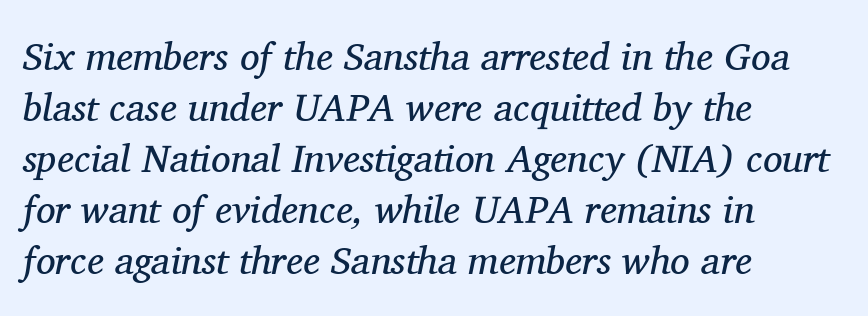
The image shows 39 px regular-weight serif type, italic (leaning right); set left-aligned, normal line spacing (1.31x), normal letter spacing, not underlined; medium stroke contrast and a medium x-height.
